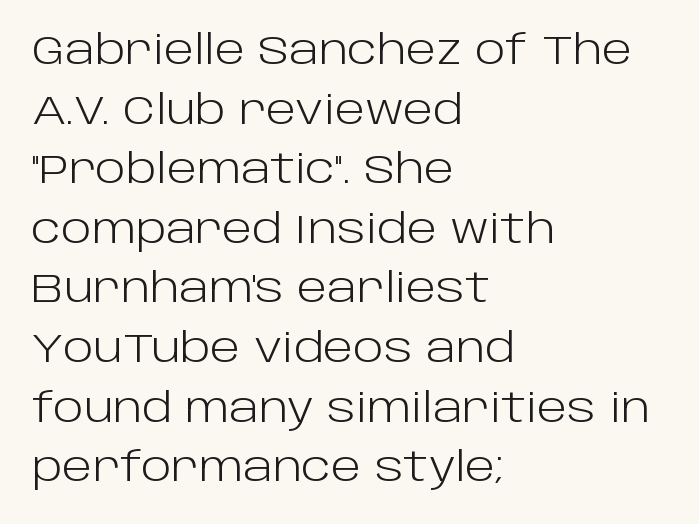
The image shows 40 px light sans-serif type, upright; set left-aligned, normal line spacing (1.49x), normal letter spacing, not underlined; low stroke contrast and a large x-height.
